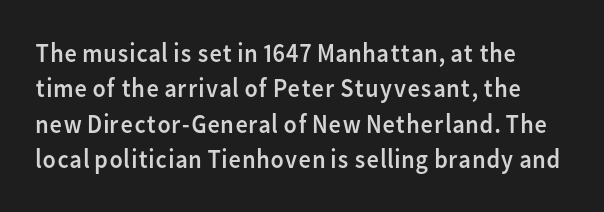
The image shows 27 px text type, upright; set normal line spacing (1.31x), normal letter spacing, not underlined.
